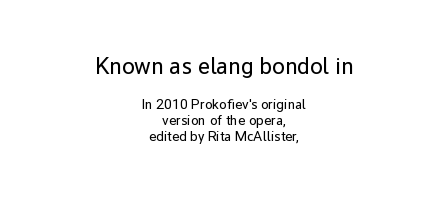
The image shows 23 px text type, upright; set centered, tight line spacing (1.12x), normal letter spacing, not underlined; the first (top) block is 1.64x larger.
